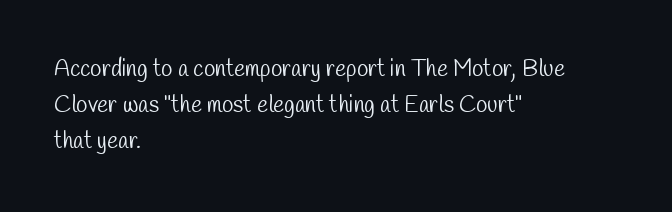
The image shows 23 px text type; set left-aligned, normal line spacing (1.56x), normal letter spacing, not underlined.
